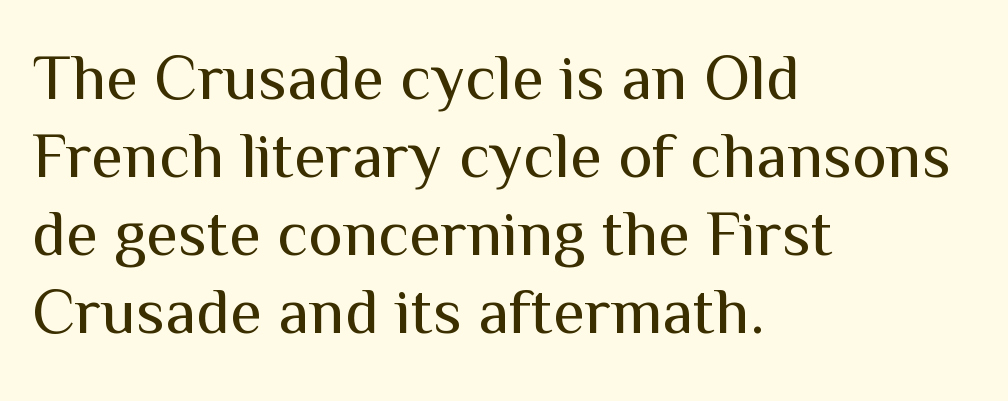
These lines are rendered in a variable-pitch font. The lettering holds an erect, upright posture throughout. The font family rendered here belongs to the sans-serif group. A classic flush-left, rag-right setting is used for this passage. Each stroke keeps to a modest, everyday thickness or less. The letters sit at their default tracking, neither squeezed nor spread.
